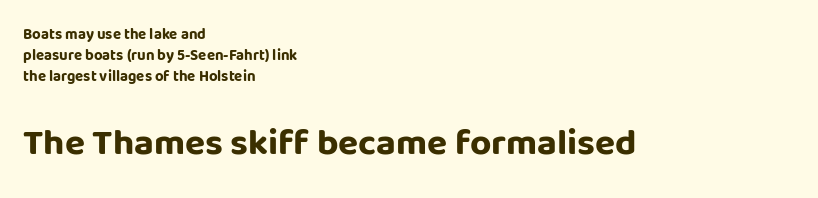
The image shows 37 px bold sans-serif type, upright; set left-aligned, normal line spacing (1.39x), normal letter spacing, not underlined; the second (bottom) block is 2.47x larger; low stroke contrast and a large x-height.
